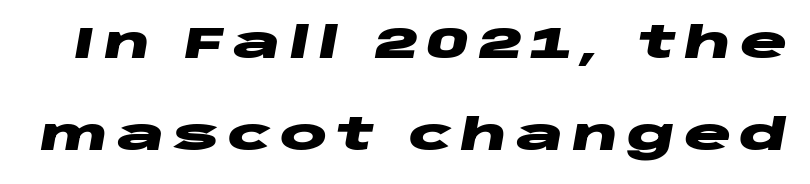
The rendering uses natural spacing where letterforms have individual widths. Vertically, the passage feels expansive, rows floating well apart. This is heavy type, rendered in bold. Compared with ordinary roman type, these characters are visibly tilted. No word sits above an underline.
